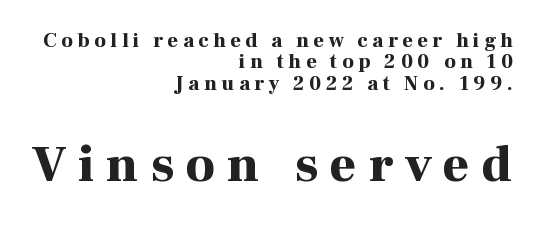
{"serif": "yes", "italic": "no", "bold": "yes", "weight": "bold", "width": "normal", "stroke_contrast": "high", "x_height": "medium", "monospaced": "no", "underline": "no", "align": "right", "line_spacing": "tight", "line_spacing_ratio": 1.07, "letter_spacing": "wide", "letter_spacing_em": 0.24, "larger_block": "second", "size_ratio": 2.55, "glyph_px": 51}
